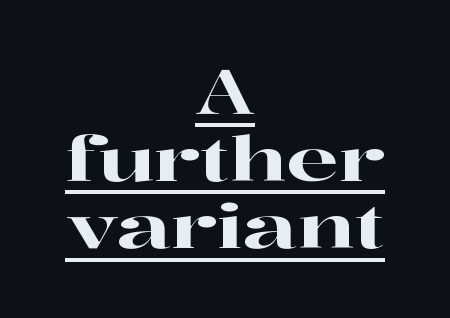
Q: Is the text italic (slanted)? A: No, it is upright.
Q: Is the typeface a serif or a sans-serif typeface? A: Serif.
Q: Is the text underlined? A: Yes.
Q: How is the paragraph aligned? A: Centered.
Q: Is the spacing between letters normal or unusually wide? A: Normal.
Q: Is the spacing between lines tight, normal or loose? A: Tight.
Q: Width (condensed, normal, or wide)? A: Wide.
Q: Stroke contrast? A: High.
Q: x-height? A: Medium.
Q: Monospaced? A: No.
